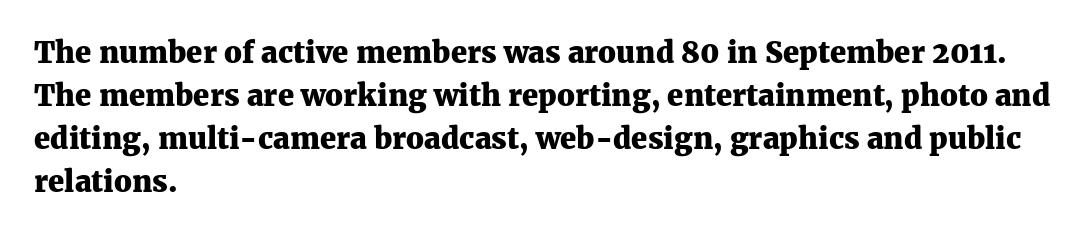
Q: Is the text bold? A: Yes.
Q: Is the text italic (slanted)? A: No, it is upright.
Q: Is the typeface a serif or a sans-serif typeface? A: Serif.
Q: Is the text underlined? A: No.
Q: How is the paragraph aligned? A: Left-aligned.
Q: Is the spacing between letters normal or unusually wide? A: Normal.
Q: Is the spacing between lines tight, normal or loose? A: Normal.
Q: Width (condensed, normal, or wide)? A: Normal.
Q: Stroke contrast? A: Medium.
Q: x-height? A: Medium.
Q: Monospaced? A: No.
